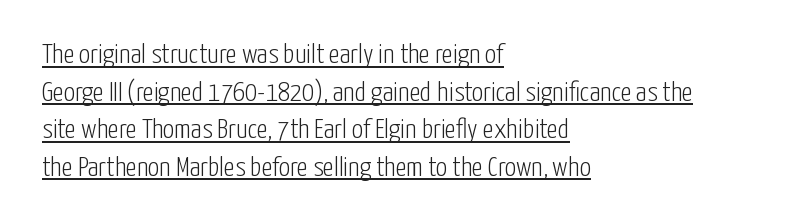
The image shows 28 px light, condensed sans-serif type, upright; set left-aligned, normal line spacing (1.34x), normal letter spacing, underlined; low stroke contrast and a medium x-height.
